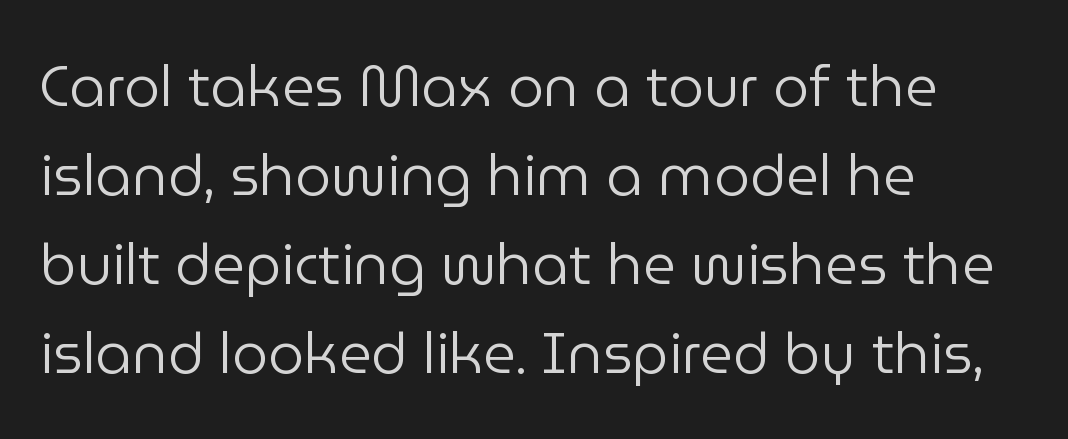
Check the space under the baseline: it is left empty. Each letter keeps its own natural width here, so spacing adapts to shape. Honestly, the row spacing looks completely unremarkable. On a weight scale, this lands at 450 or below.
